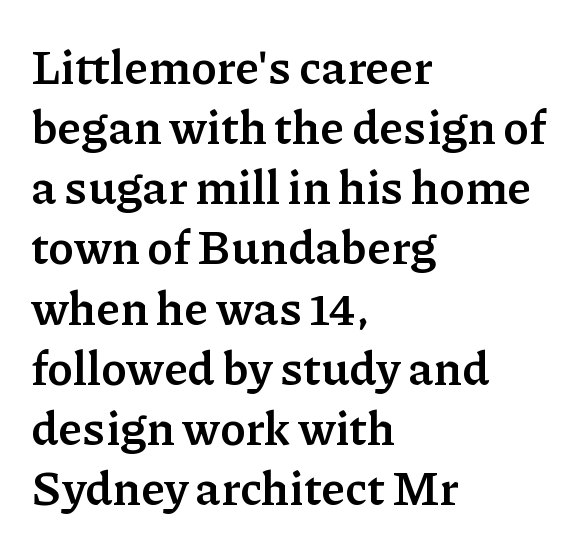
What weight is shown? A full bold with thick strokes. Quick note: interline space is typical. Anything drawn beneath the words? Only blank space. Students, note that the glyphs here touch the page at normal intervals. Check where the strokes stop: tiny serifs finish them off.
